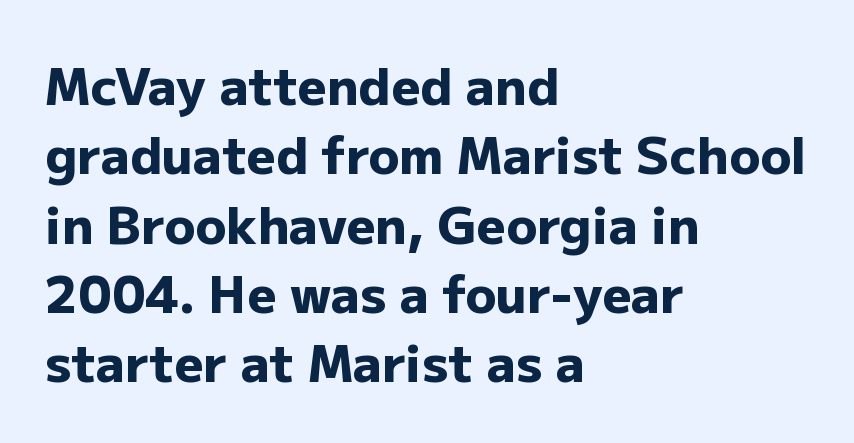
The lettering holds an erect, upright posture throughout. Students, note that the glyphs here touch the page at normal intervals. The words here are not underlined. Each letter's strokes conclude bluntly, with no projecting serifs. You could not count columns in this text — the font is proportionally spaced. In terms of leading, this rendering sits right in the middle.
